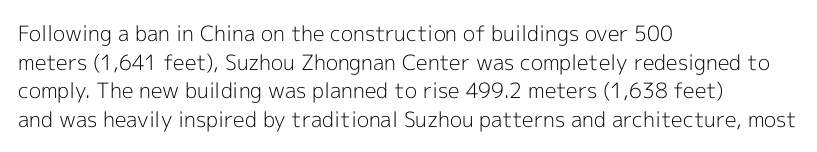
The image shows 21 px text type, upright; set left-aligned, normal line spacing (1.36x), normal letter spacing, not underlined.
